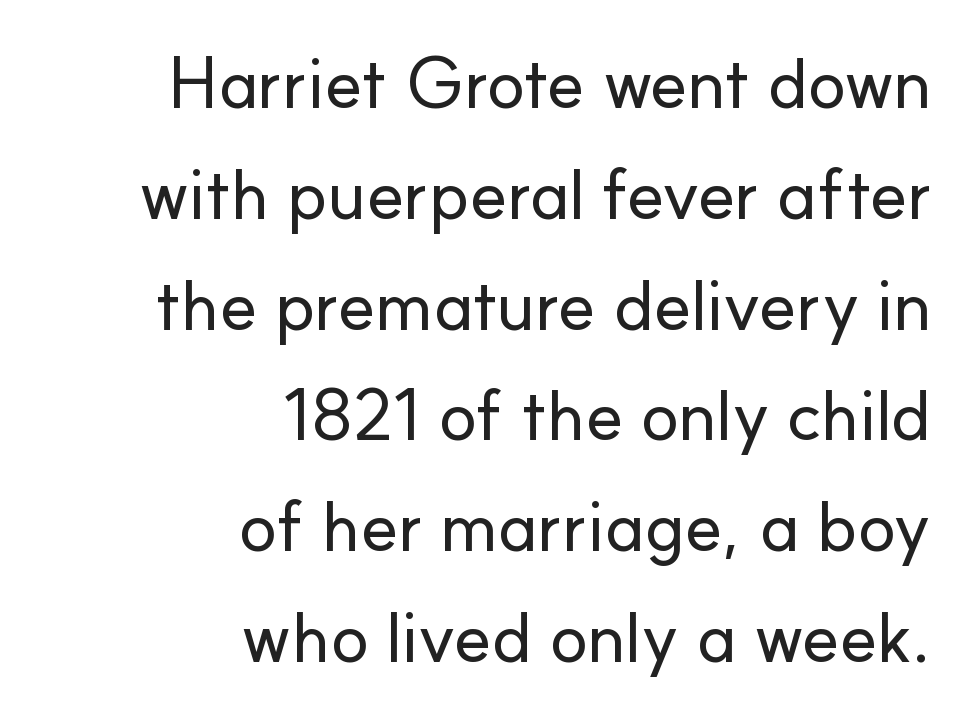
The image shows 71 px sans-serif type, upright; set right-aligned, normal line spacing (1.56x), normal letter spacing, not underlined; low stroke contrast and a small x-height.
